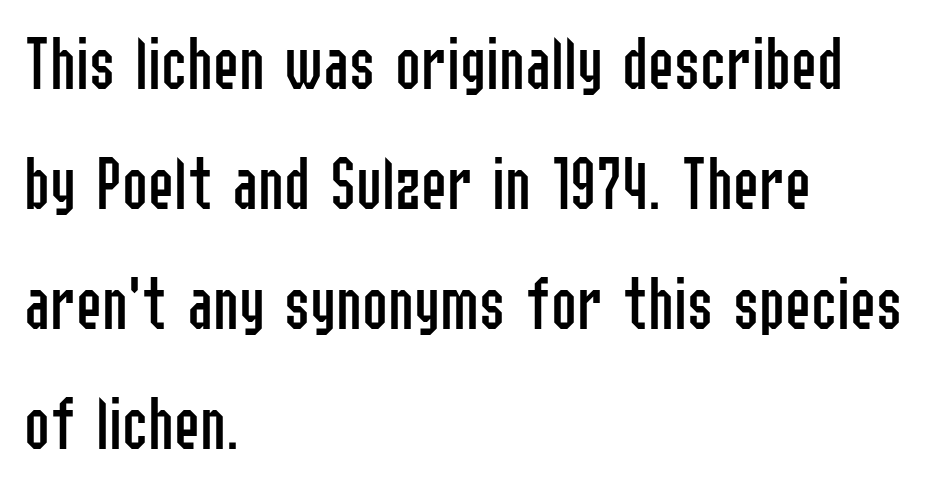
{"serif": "no", "italic": "no", "bold": "no", "weight": "regular", "width": "condensed", "stroke_contrast": "low", "x_height": "medium", "monospaced": "no", "underline": "no", "align": "left", "line_spacing": "normal", "line_spacing_ratio": 1.54, "letter_spacing": "normal", "letter_spacing_em": 0.0, "glyph_px": 78}
